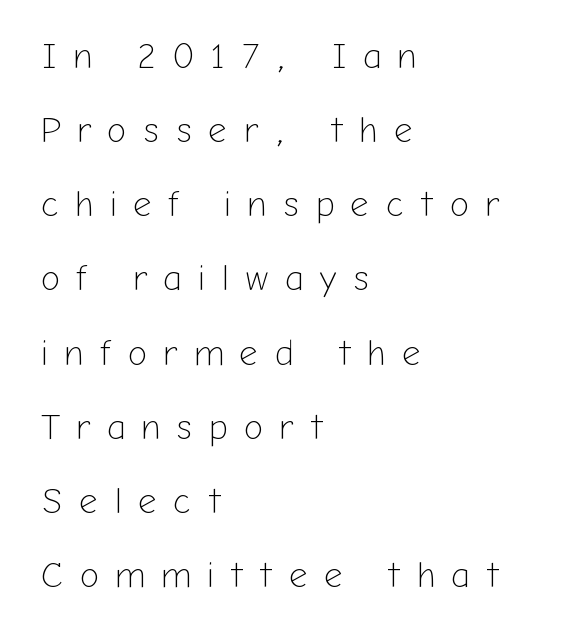
The image shows 36 px light sans-serif type, upright; set left-aligned, loose line spacing (2.06x), unusually wide letter spacing (+0.46 em), not underlined; low stroke contrast and a medium x-height.
